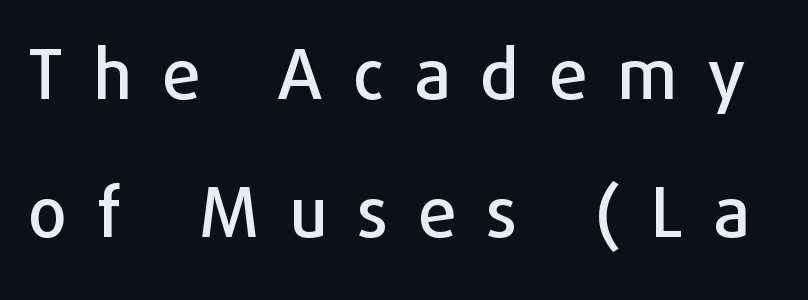
{"serif": "no", "italic": "no", "width": "normal", "stroke_contrast": "low", "x_height": "medium", "monospaced": "no", "underline": "no", "line_spacing": "loose", "line_spacing_ratio": 2.0, "letter_spacing": "wide", "letter_spacing_em": 0.43, "glyph_px": 69}
